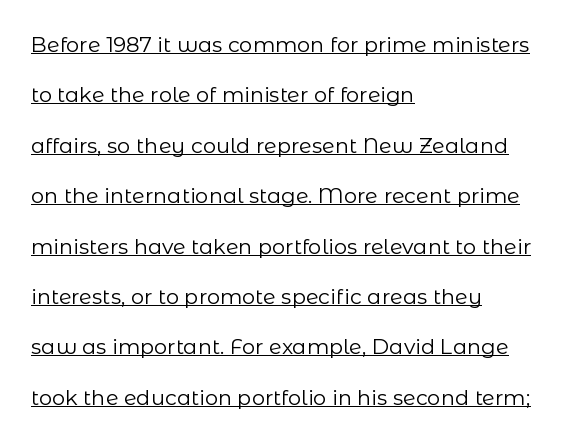
The image shows 21 px text type, upright; set left-aligned, loose line spacing (2.4x), normal letter spacing, underlined.
